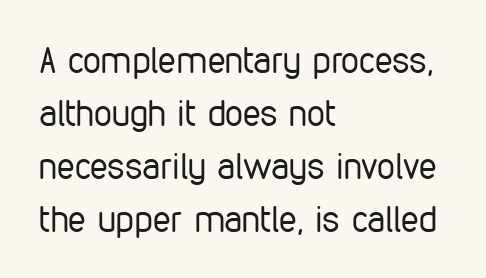
The letterforms sit shoulder to shoulder at normal distance. Do the characters align in a grid? No, the font is proportional. Honestly, there is no underline to notice here at all. Bold? No — there's no thickening of the strokes. Visually the block forms a straight wall on the left and a jagged coastline on the right. Vertical strokes here are truly vertical.
